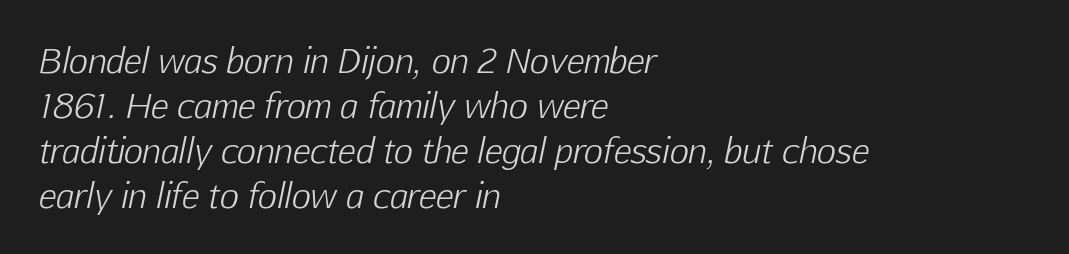
The image shows 33 px light type, italic (leaning right); set left-aligned, normal line spacing (1.36x), normal letter spacing, not underlined; low stroke contrast and a medium x-height.
